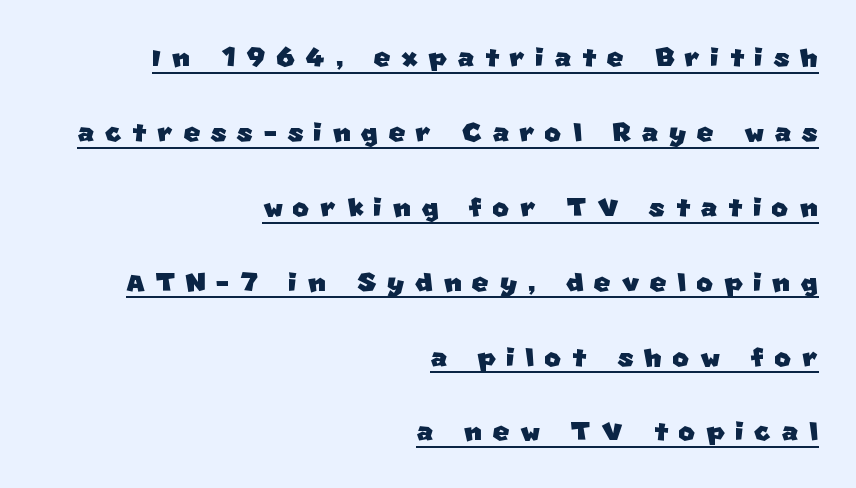
{"serif": "no", "width": "normal", "stroke_contrast": "low", "x_height": "large", "monospaced": "no", "underline": "yes", "align": "right", "line_spacing": "loose", "line_spacing_ratio": 2.08, "letter_spacing": "wide", "letter_spacing_em": 0.29, "glyph_px": 36}
